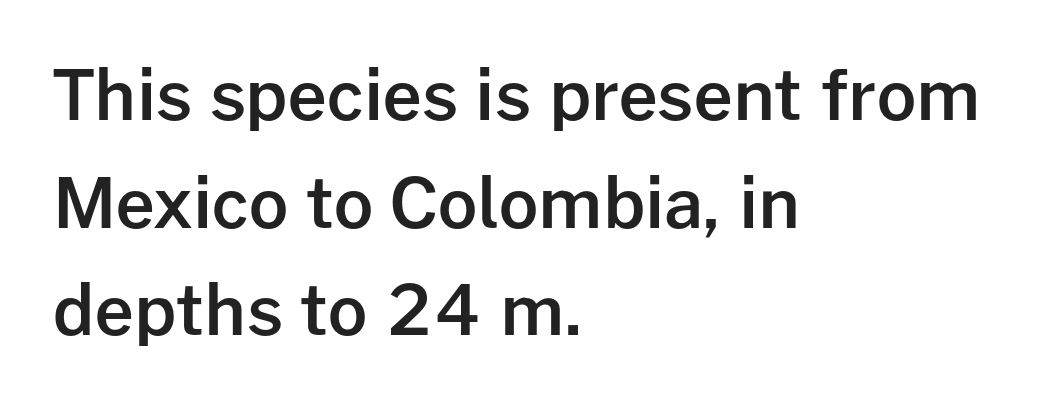
Q: Is the text bold? A: Semi-bold.
Q: Is the text italic (slanted)? A: No, it is upright.
Q: Is the typeface a serif or a sans-serif typeface? A: Sans-serif.
Q: Is the text underlined? A: No.
Q: How is the paragraph aligned? A: Left-aligned.
Q: Is the spacing between letters normal or unusually wide? A: Normal.
Q: Is the spacing between lines tight, normal or loose? A: Normal.
Q: Width (condensed, normal, or wide)? A: Normal.
Q: Stroke contrast? A: Low.
Q: x-height? A: Medium.
Q: Monospaced? A: No.
